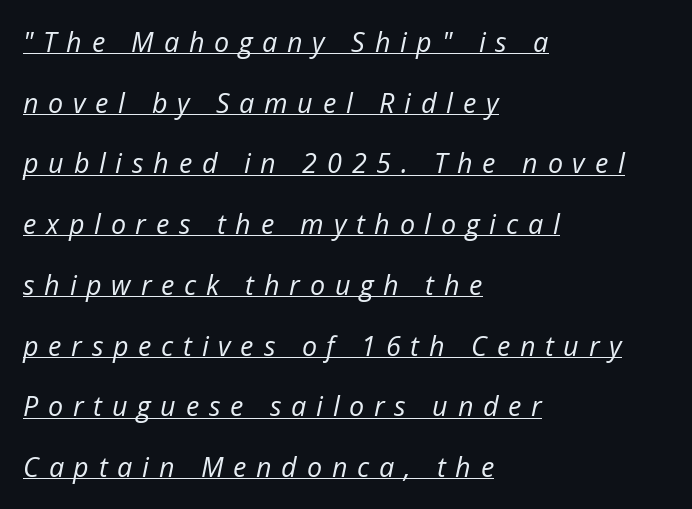
{"italic": "yes", "lean": "right", "slant_degrees": 12, "bold": "no", "underline": "yes", "align": "left", "line_spacing": "loose", "line_spacing_ratio": 2.25, "letter_spacing": "wide", "letter_spacing_em": 0.36, "glyph_px": 27}
